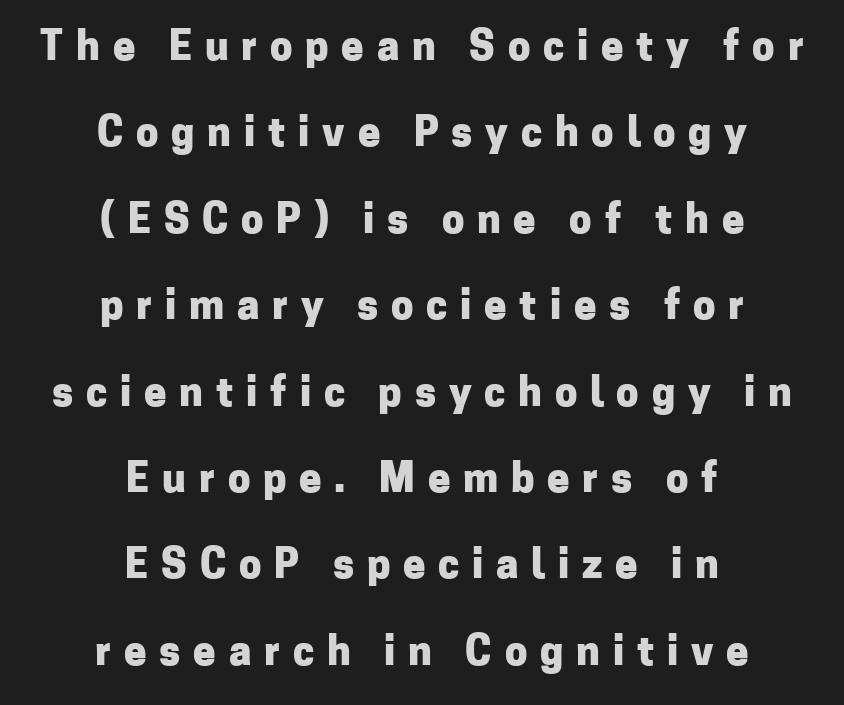
The image shows 40 px heavy sans-serif type, upright; set centered, loose line spacing (2.16x), unusually wide letter spacing (+0.32 em), not underlined; low stroke contrast and a medium x-height.
